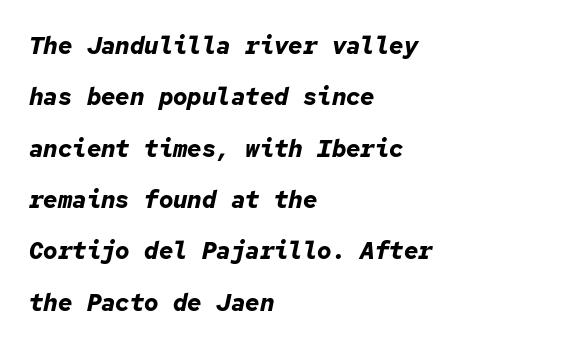
{"italic": "yes", "lean": "right", "slant_degrees": 12, "bold": "yes", "underline": "no", "align": "left", "line_spacing": "loose", "line_spacing_ratio": 2.14, "letter_spacing": "normal", "letter_spacing_em": 0.0, "glyph_px": 24}
